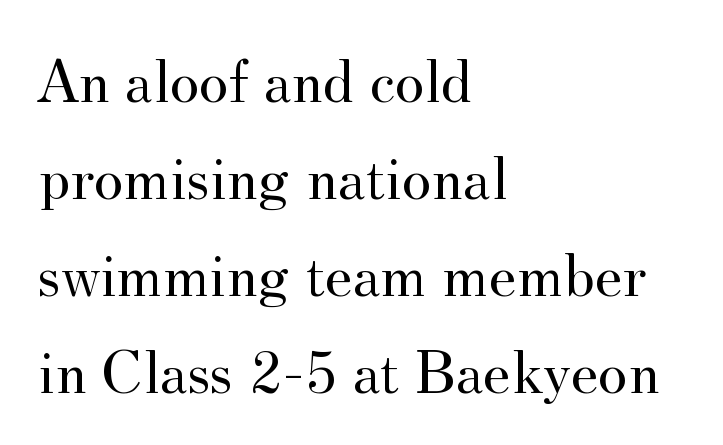
Type without underlining. The paragraph shown leans on its left margin. Serif or sans? Serif — the stroke terminals have little feet. A normal amount of white space separates one row of letters from the next.
